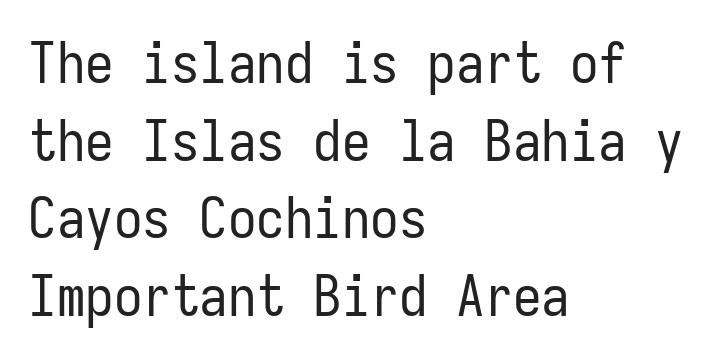
The image shows 57 px regular-weight, condensed sans-serif type, upright, monospaced; set left-aligned, normal line spacing (1.36x), normal letter spacing, not underlined; low stroke contrast and a medium x-height.
